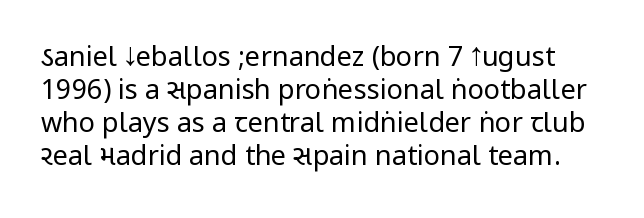
{"italic": "no", "bold": "no", "underline": "no", "line_spacing_ratio": 1.22, "letter_spacing": "normal", "letter_spacing_em": 0.0, "glyph_px": 27}
